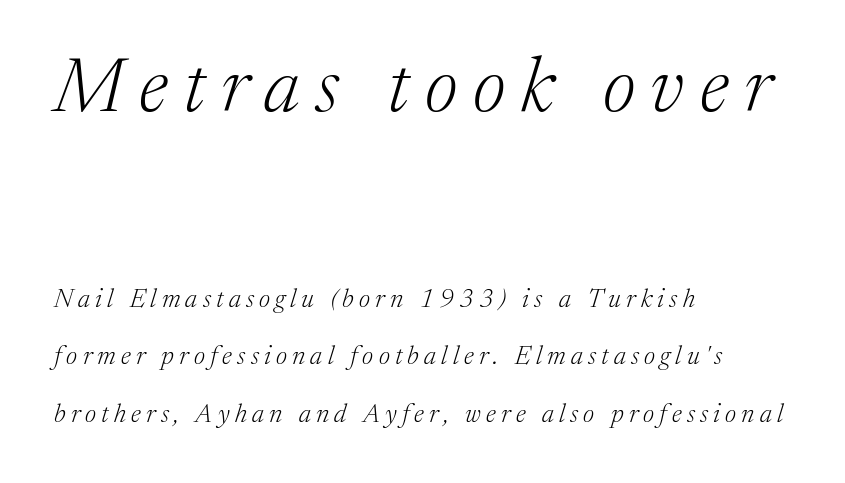
Q: Is the text bold? A: No.
Q: Is the text italic (slanted)? A: Yes, it leans right by about 17 degrees.
Q: Is the typeface a serif or a sans-serif typeface? A: Serif.
Q: Is the text underlined? A: No.
Q: How is the paragraph aligned? A: Left-aligned.
Q: Is the spacing between letters normal or unusually wide? A: Unusually wide.
Q: Is the spacing between lines tight, normal or loose? A: Loose.
Q: Which block of text is set in a larger size, the first (top) or the second (bottom)? A: The first (top) one.
Q: Width (condensed, normal, or wide)? A: Normal.
Q: Stroke contrast? A: Medium.
Q: x-height? A: Medium.
Q: Monospaced? A: No.
